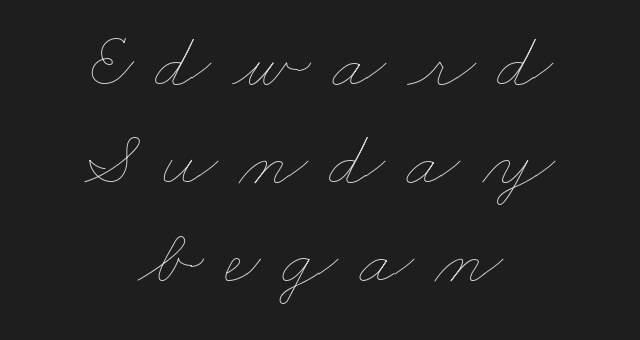
The image shows 79 px thin, wide type; set centered, line spacing 1.24x, unusually wide letter spacing (+0.27 em), not underlined; low stroke contrast and a small x-height.
